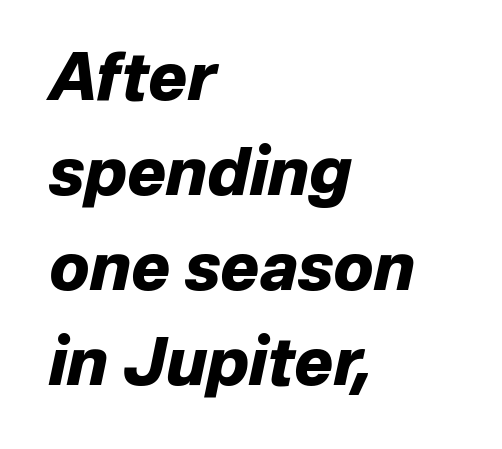
{"italic": "yes", "lean": "right", "slant_degrees": 12, "bold": "yes", "weight": "heavy", "width": "normal", "stroke_contrast": "low", "x_height": "medium", "monospaced": "no", "underline": "no", "align": "left", "line_spacing": "normal", "line_spacing_ratio": 1.46, "letter_spacing": "normal", "letter_spacing_em": 0.0, "glyph_px": 65}
